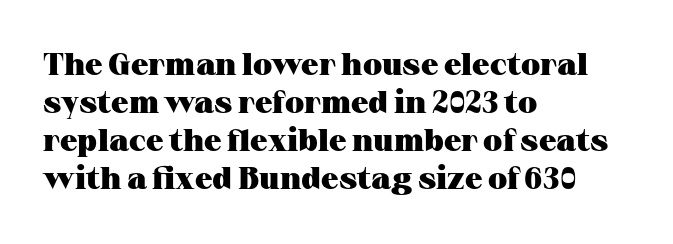
Q: Is the text bold? A: Yes.
Q: Is the text italic (slanted)? A: No, it is upright.
Q: Is the typeface a serif or a sans-serif typeface? A: Serif.
Q: Is the text underlined? A: No.
Q: How is the paragraph aligned? A: Left-aligned.
Q: Is the spacing between letters normal or unusually wide? A: Normal.
Q: Width (condensed, normal, or wide)? A: Wide.
Q: Stroke contrast? A: Medium.
Q: x-height? A: Medium.
Q: Monospaced? A: No.
